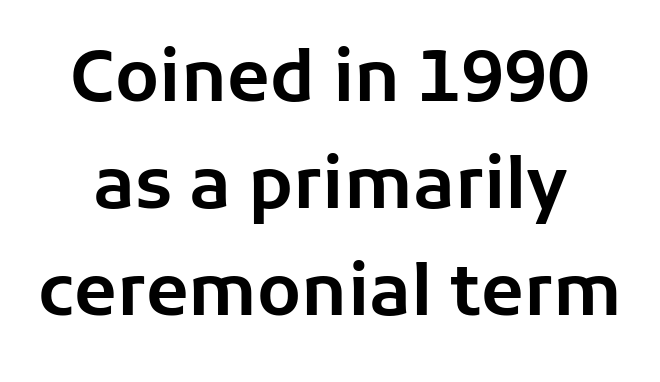
The letters sit at their default tracking, neither squeezed nor spread. The specimen omits any rule beneath the text block's lines. Nope, not italic — everything's standing straight. Nope, no serifs anywhere on these letters. Looks like regular typesetting: each glyph gets only the width it needs.
